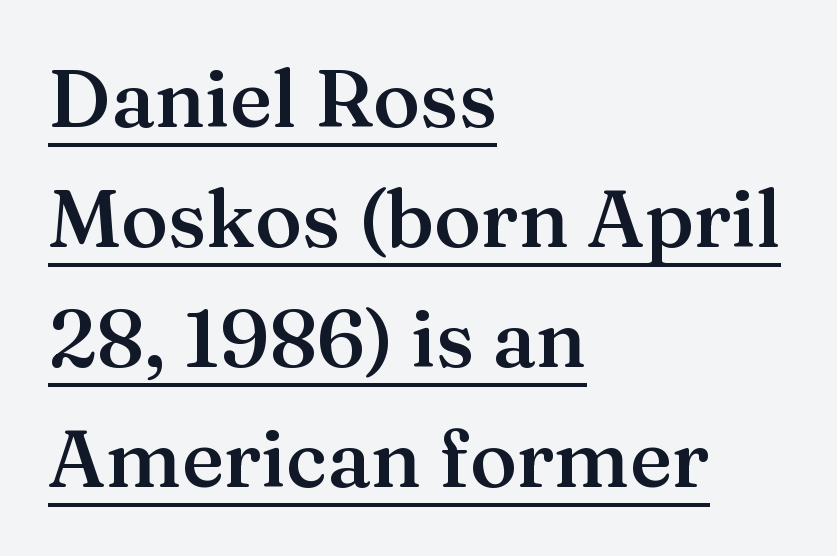
{"serif": "yes", "italic": "no", "bold": "semi", "weight": "semibold", "width": "normal", "stroke_contrast": "medium", "x_height": "medium", "monospaced": "no", "underline": "yes", "align": "left", "line_spacing": "normal", "line_spacing_ratio": 1.5, "letter_spacing": "normal", "letter_spacing_em": 0.0, "glyph_px": 80}
